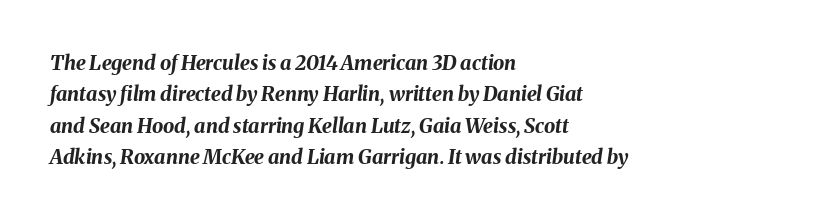
The image shows 20 px bold type, italic (leaning right); set left-aligned, normal line spacing (1.57x), normal letter spacing, not underlined.
